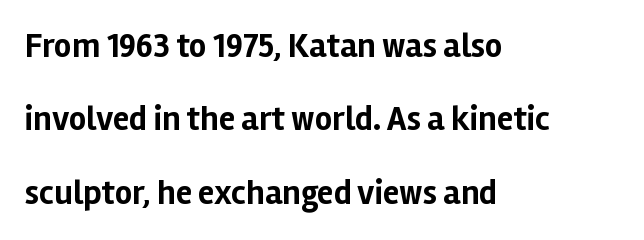
Style check: upright. A clean baseline with only descenders dipping below it. Horizontal bands of white between lines are thick stripes. This sample has the flowing, uneven cadence of proportional lettering.
